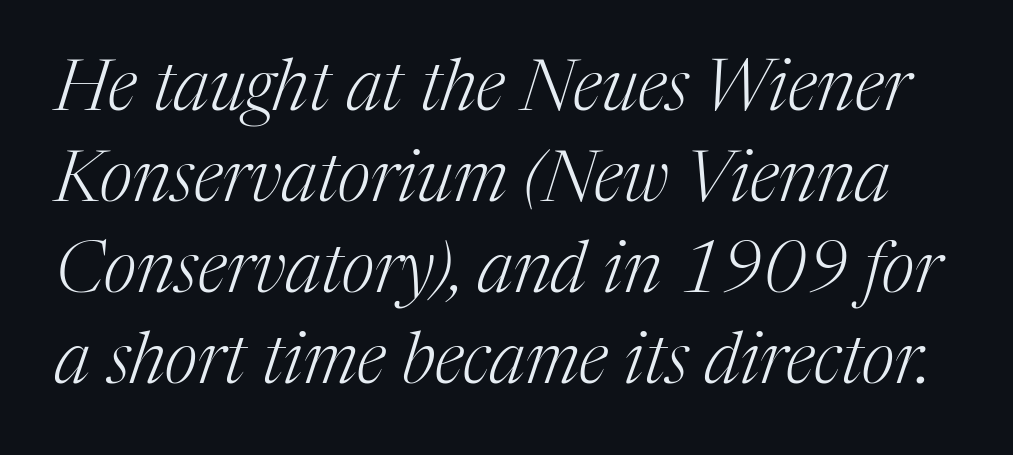
The space directly below the letters is spotless. Serifs: yes, visible at the terminals of the letterforms. Vertically, the passage feels balanced, rows spaced as you'd expect. Looks like regular typesetting: each glyph gets only the width it needs. When letters slant like this, we call the style italic. The rendering keeps characters at their native spacing.
